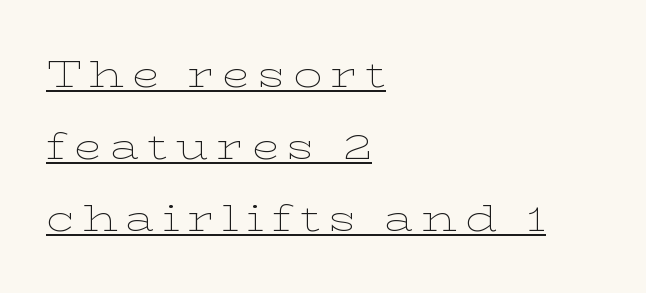
The image shows 36 px thin, wide serif type, upright; set left-aligned, loose line spacing (2.0x), unusually wide letter spacing (+0.22 em), underlined; low stroke contrast and a medium x-height.
